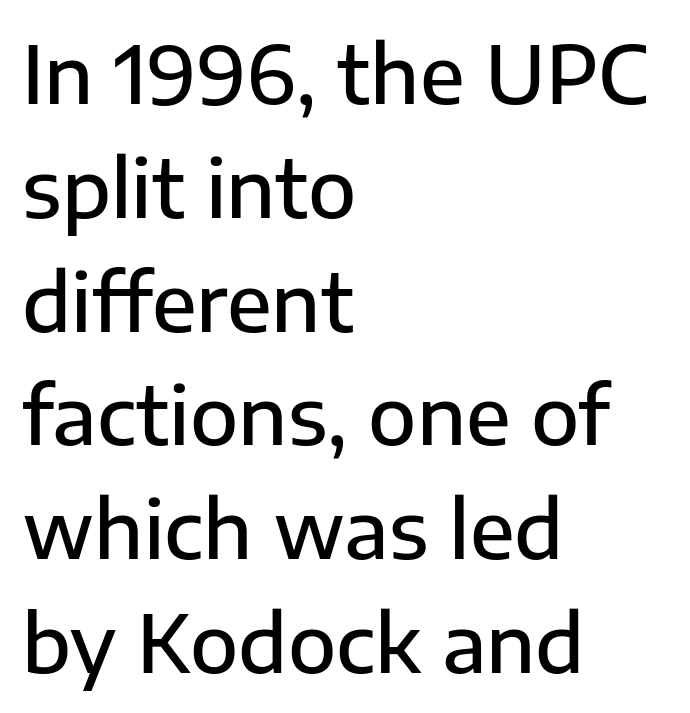
The text block is weighted toward the left margin, trailing off unevenly rightward. Stroke thickness is moderately raised; the sample reads as semibold. Does the leading feel generous? No, just average. Observe the ordinary spacing: letters are neighbours, not strangers.
